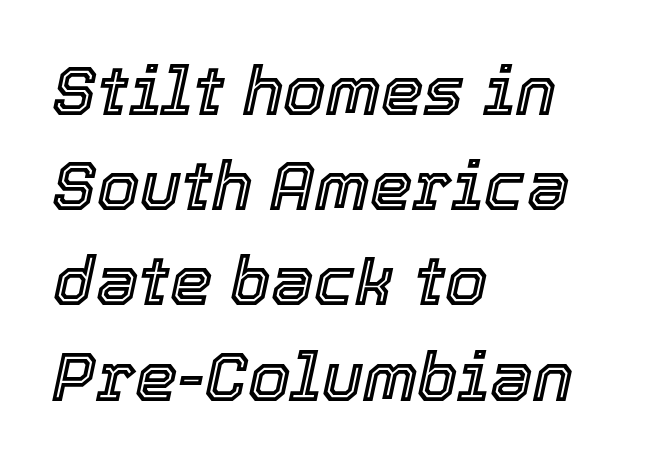
{"italic": "yes", "lean": "right", "slant_degrees": 12, "width": "normal", "x_height": "medium", "monospaced": "no", "underline": "no", "align": "left", "line_spacing": "normal", "line_spacing_ratio": 1.4, "letter_spacing": "normal", "letter_spacing_em": 0.0, "glyph_px": 68}
